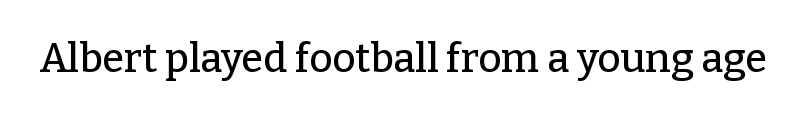
Q: Is the text italic (slanted)? A: No, it is upright.
Q: Is the typeface a serif or a sans-serif typeface? A: Serif.
Q: Is the text underlined? A: No.
Q: Is the spacing between letters normal or unusually wide? A: Normal.
Q: Width (condensed, normal, or wide)? A: Normal.
Q: Stroke contrast? A: Low.
Q: x-height? A: Medium.
Q: Monospaced? A: No.
